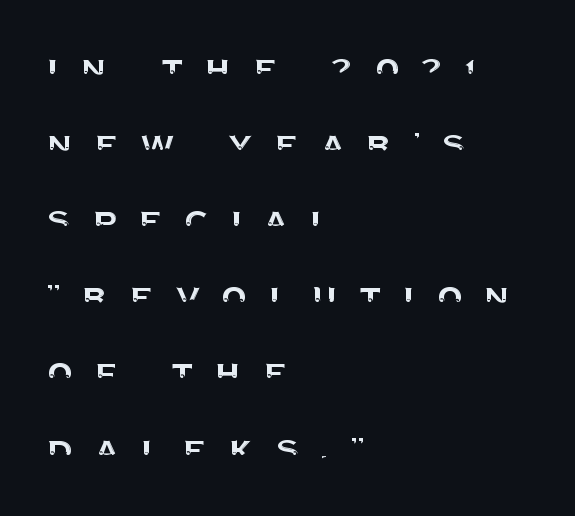
{"serif": "no", "italic": "no", "width": "normal", "stroke_contrast": "medium", "x_height": "large", "monospaced": "no", "underline": "no", "align": "left", "line_spacing_ratio": 1.77, "letter_spacing": "wide", "letter_spacing_em": 0.47, "glyph_px": 43}
